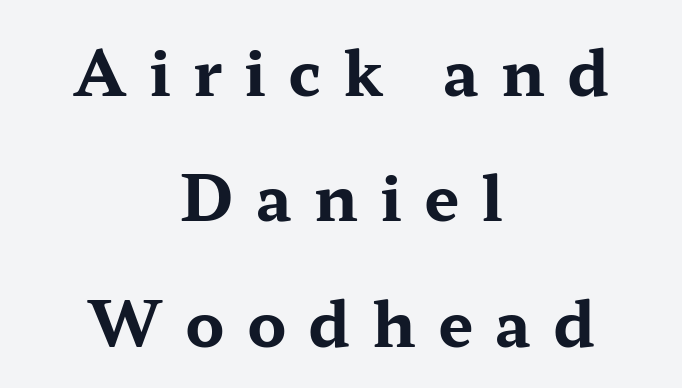
The image shows 63 px bold, wide serif type, upright; set centered, loose line spacing (1.99x), unusually wide letter spacing (+0.35 em), not underlined; medium stroke contrast and a medium x-height.
